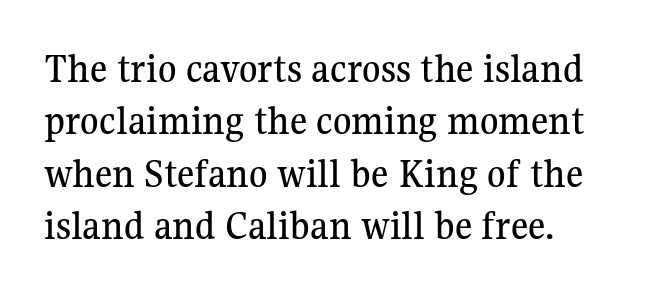
Honestly, the letter spacing is just normal — you wouldn't notice it. Ascenders rise straight up at ninety degrees. Think of a printed novel: that variable character pitch is what you see here. Honestly, the row spacing looks completely unremarkable. The zone under the glyphs is completely vacant.
